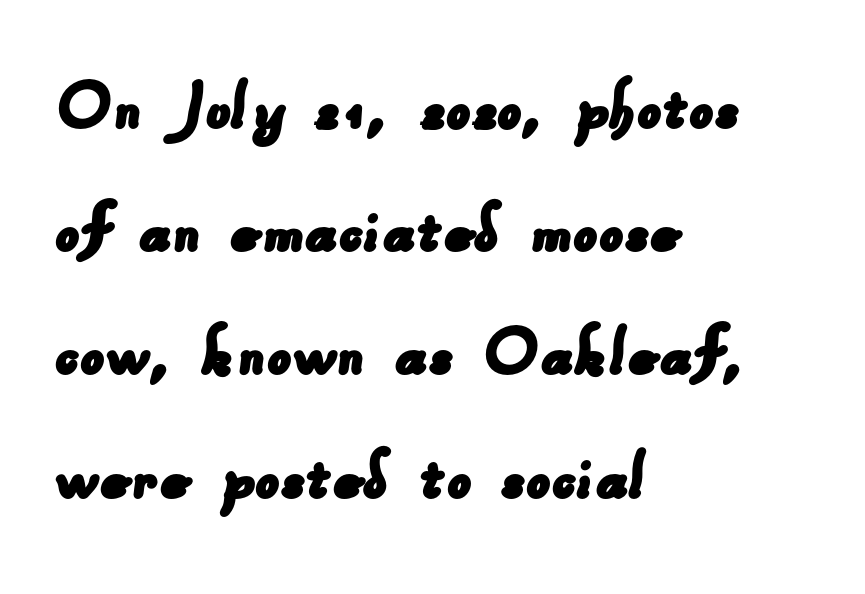
{"serif": "no", "width": "normal", "stroke_contrast": "low", "x_height": "small", "monospaced": "no", "underline": "no", "align": "left", "line_spacing": "normal", "line_spacing_ratio": 1.6, "letter_spacing": "normal", "letter_spacing_em": 0.0, "glyph_px": 77}
